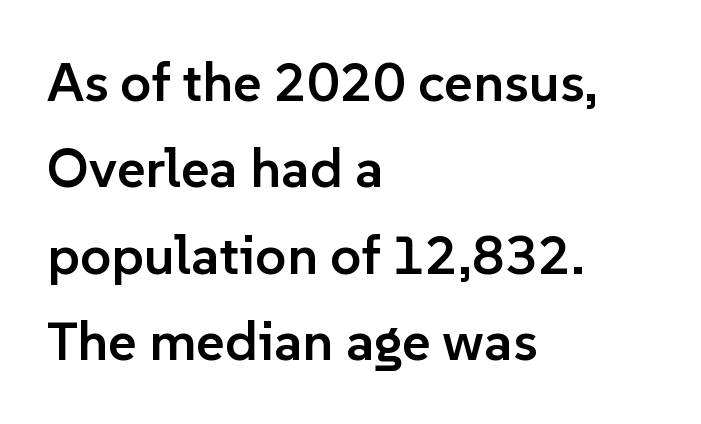
{"serif": "no", "italic": "no", "bold": "semi", "weight": "semibold", "width": "normal", "stroke_contrast": "low", "x_height": "medium", "monospaced": "no", "underline": "no", "align": "left", "line_spacing": "normal", "line_spacing_ratio": 1.57, "letter_spacing": "normal", "letter_spacing_em": 0.0, "glyph_px": 55}
